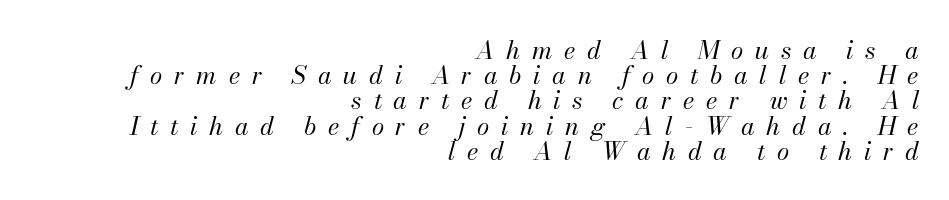
Q: Is the text bold? A: No.
Q: Is the text italic (slanted)? A: Yes, it leans right by about 13 degrees.
Q: Is the text underlined? A: No.
Q: How is the paragraph aligned? A: Right-aligned.
Q: Is the spacing between letters normal or unusually wide? A: Unusually wide.
Q: Is the spacing between lines tight, normal or loose? A: Tight.
